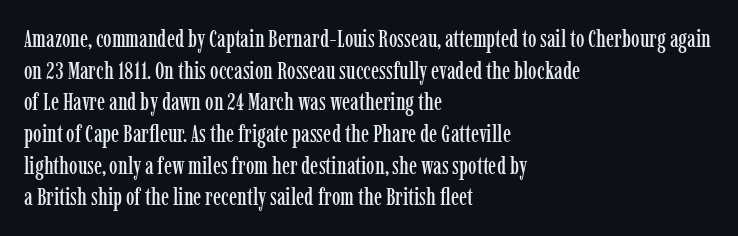
The letterforms sit shoulder to shoulder at normal distance. In terms of leading, this rendering sits right in the middle. The rendering anchors every line to the left-hand side. Style check: upright.
